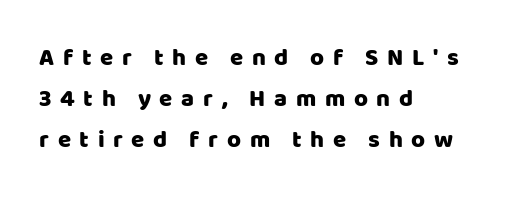
{"italic": "no", "underline": "no", "align": "left", "line_spacing_ratio": 1.71, "letter_spacing": "wide", "letter_spacing_em": 0.36, "glyph_px": 24}
